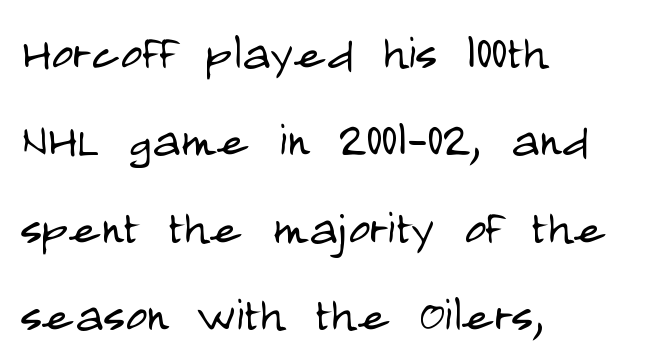
The image shows 59 px light, condensed sans-serif type, upright; set left-aligned, normal line spacing (1.48x), normal letter spacing, not underlined; low stroke contrast and a large x-height.
